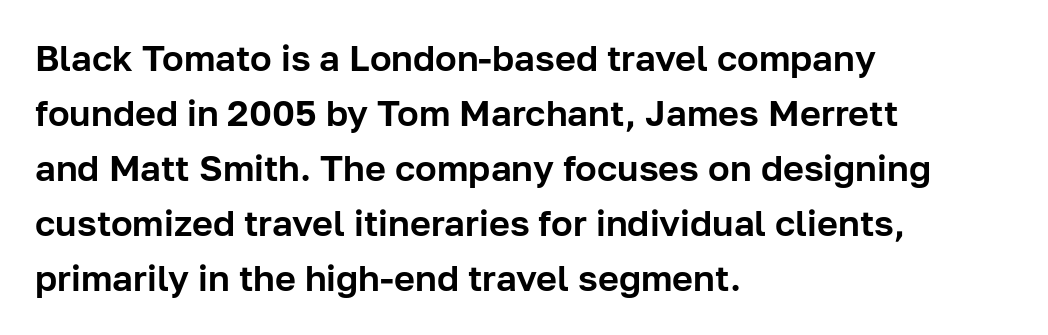
Looks like regular typesetting: each glyph gets only the width it needs. Compared with a centered layout, this one pins lines to the left instead. The gaps between neighbouring characters are ordinary and unremarkable. When letters stand straight like this, we call the style roman or upright. Plain, unruled lines of type.
